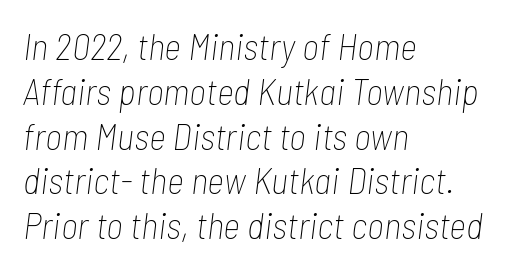
{"italic": "yes", "lean": "right", "slant_degrees": 7, "bold": "no", "weight": "thin", "width": "condensed", "stroke_contrast": "low", "x_height": "medium", "monospaced": "no", "underline": "no", "align": "left", "line_spacing_ratio": 1.21, "letter_spacing": "normal", "letter_spacing_em": 0.0, "glyph_px": 37}
